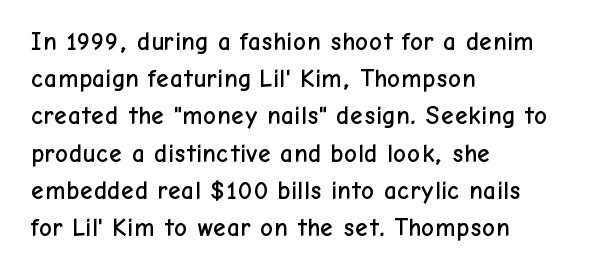
Designer's note — italics off, roman on. Compared with typical paragraphs, the rows here are spaced about the same. No word sits above an underline. Left-aligned paragraph, ragged on the right. This sample uses plain, unmodified letter spacing.
